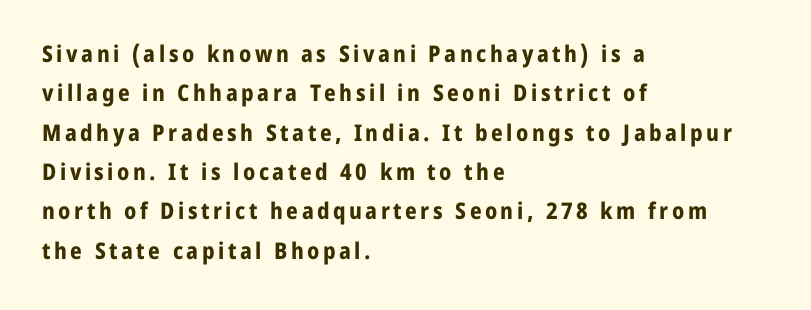
The image shows 23 px bold type, upright; set left-aligned, line spacing 1.71x, not underlined.
